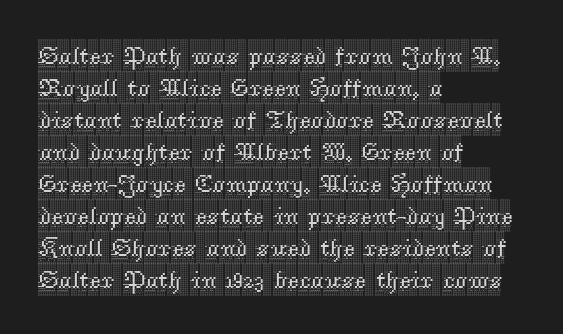
{"italic": "no", "underline": "no", "align": "left", "line_spacing": "normal", "line_spacing_ratio": 1.28, "letter_spacing": "normal", "letter_spacing_em": 0.0, "glyph_px": 25}
